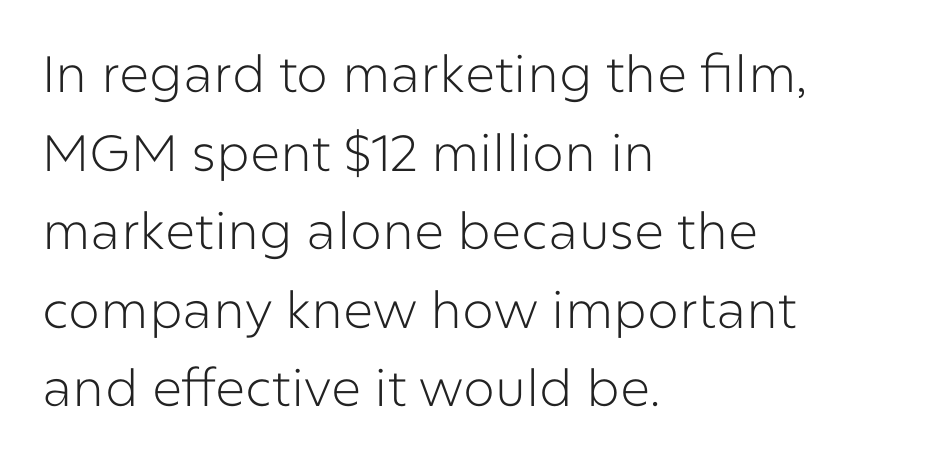
Horizontal alignment here is leftward, the default for most running prose. The words here are not underlined. The rows are spaced the way most documents space them. No letter is thick-stroked: the sample isn't bold. In terms of letterform style, serifs are entirely absent. Vertical strokes here are truly vertical.
